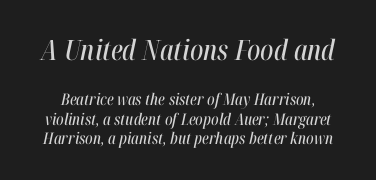
Q: Is the text italic (slanted)? A: Yes, it leans right by about 12 degrees.
Q: Is the text underlined? A: No.
Q: Is the spacing between letters normal or unusually wide? A: Normal.
Q: Which block of text is set in a larger size, the first (top) or the second (bottom)? A: The first (top) one.
Q: Width (condensed, normal, or wide)? A: Condensed.
Q: Stroke contrast? A: High.
Q: x-height? A: Medium.
Q: Monospaced? A: No.
